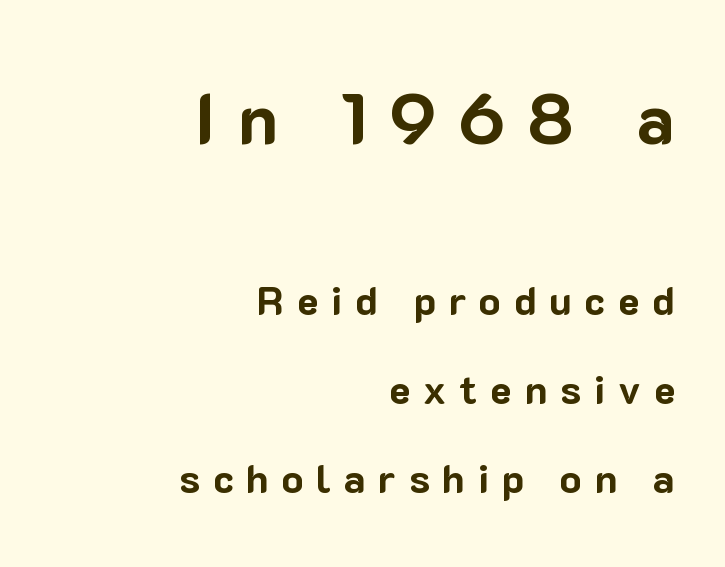
The image shows 70 px bold sans-serif type, upright; set right-aligned, loose line spacing (2.22x), unusually wide letter spacing (+0.32 em), not underlined; the first (top) block is 1.75x larger; low stroke contrast and a medium x-height.
